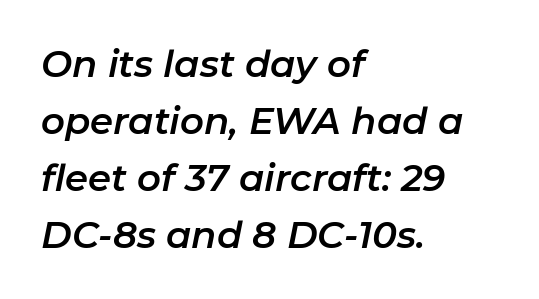
{"italic": "yes", "lean": "right", "slant_degrees": 11, "width": "normal", "stroke_contrast": "low", "x_height": "medium", "monospaced": "no", "underline": "no", "align": "left", "line_spacing": "normal", "line_spacing_ratio": 1.54, "letter_spacing": "normal", "letter_spacing_em": 0.0, "glyph_px": 37}
